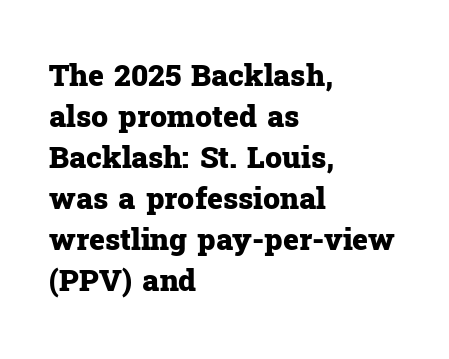
{"serif": "yes", "italic": "no", "bold": "yes", "weight": "heavy", "width": "normal", "stroke_contrast": "low", "x_height": "medium", "monospaced": "no", "underline": "no", "align": "left", "line_spacing": "normal", "line_spacing_ratio": 1.37, "letter_spacing": "normal", "letter_spacing_em": 0.0, "glyph_px": 30}
